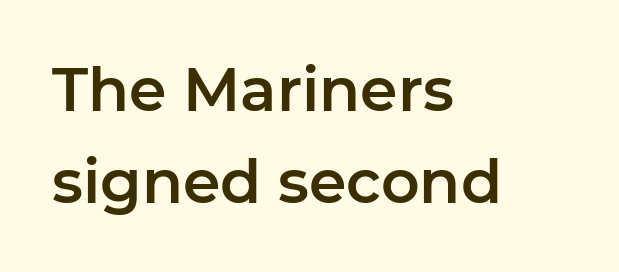
Q: Is the text italic (slanted)? A: No, it is upright.
Q: Is the typeface a serif or a sans-serif typeface? A: Sans-serif.
Q: Is the text underlined? A: No.
Q: How is the paragraph aligned? A: Left-aligned.
Q: Is the spacing between letters normal or unusually wide? A: Normal.
Q: Is the spacing between lines tight, normal or loose? A: Normal.
Q: Width (condensed, normal, or wide)? A: Normal.
Q: Stroke contrast? A: Low.
Q: x-height? A: Medium.
Q: Monospaced? A: No.
